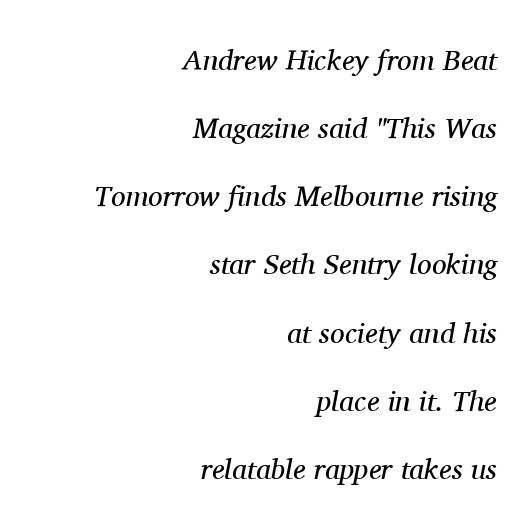
Tracking here is standard; glyphs follow each other at the usual distance. Regarding serifs, this sample has them. What's the leading like? Stretched, with rows far apart. The specimen omits any rule beneath the text block's lines.
